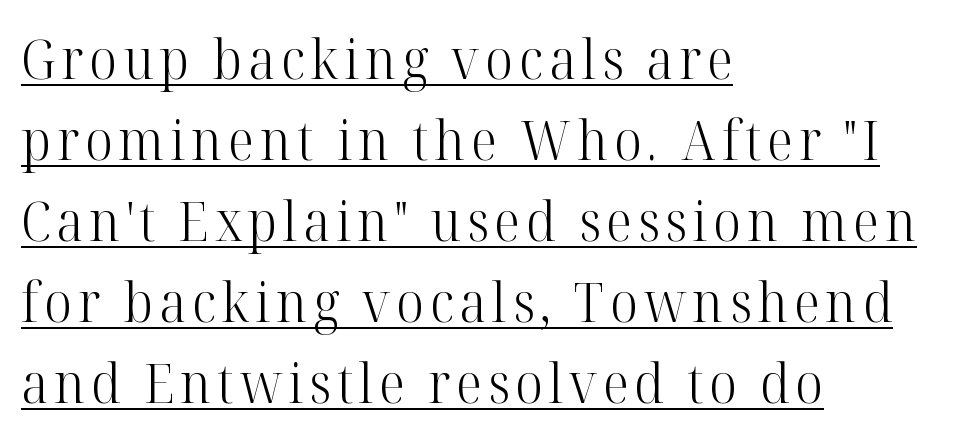
The image shows 54 px light serif type, upright; set left-aligned, normal line spacing (1.5x), underlined; high stroke contrast and a medium x-height.
